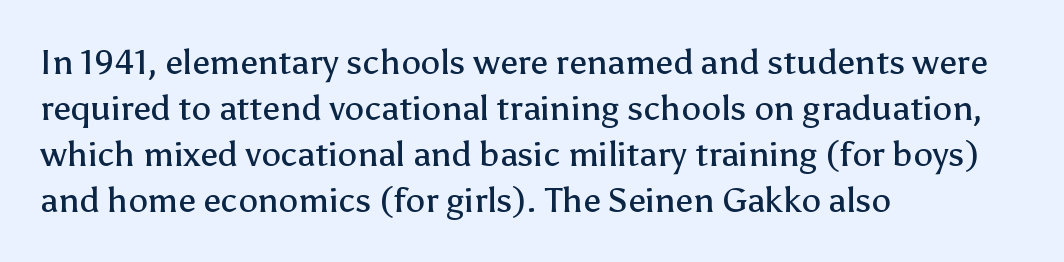
The image shows 35 px regular-weight sans-serif type, upright; set left-aligned, normal line spacing (1.31x), normal letter spacing, not underlined; low stroke contrast and a medium x-height.
